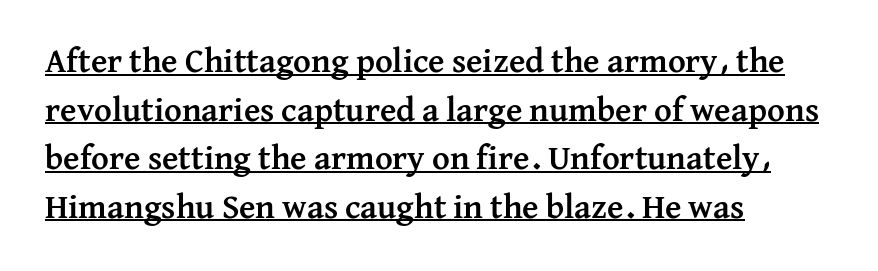
{"serif": "yes", "italic": "no", "bold": "yes", "weight": "semibold", "width": "normal", "stroke_contrast": "medium", "x_height": "medium", "monospaced": "no", "underline": "yes", "align": "left", "line_spacing": "normal", "line_spacing_ratio": 1.43, "letter_spacing": "normal", "letter_spacing_em": 0.0, "glyph_px": 34}
